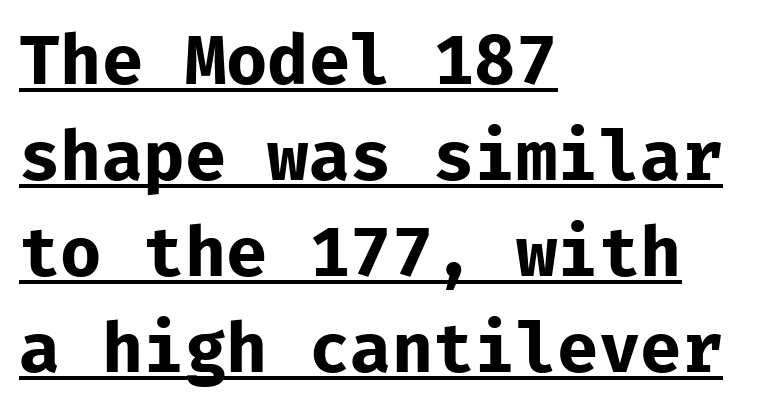
A baseline rule has been typeset under these characters. The leading is moderate, giving the passage an even texture. Serifs: no, the terminals of the letterforms are clean. The font's upright variant was chosen for this text.
